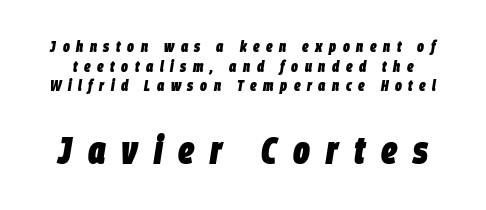
{"italic": "yes", "lean": "right", "slant_degrees": 9, "bold": "yes", "weight": "heavy", "width": "condensed", "stroke_contrast": "low", "x_height": "large", "monospaced": "no", "underline": "no", "line_spacing_ratio": 1.23, "letter_spacing": "wide", "letter_spacing_em": 0.41, "larger_block": "second", "size_ratio": 2.44, "glyph_px": 39}
